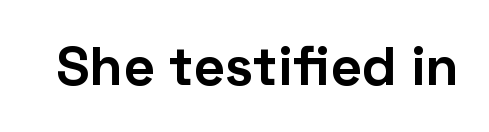
The image shows 55 px bold sans-serif type, upright; set normal letter spacing, not underlined; low stroke contrast and a medium x-height.
